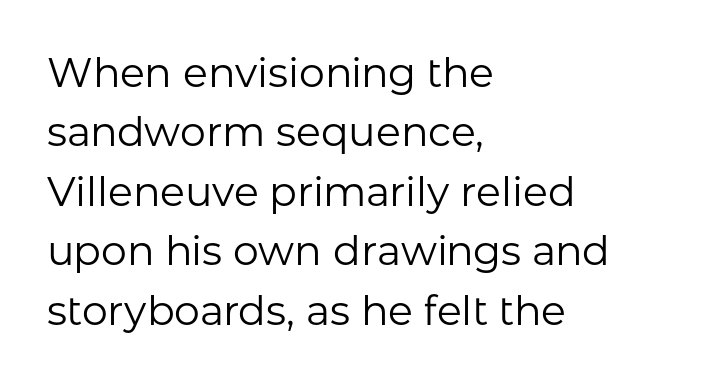
Default kerning and tracking; the words read as compact shapes. The rows are spaced the way most documents space them. The strip under each line holds only bare page. The passage shown is typed in a proportional face where columns would drift.
